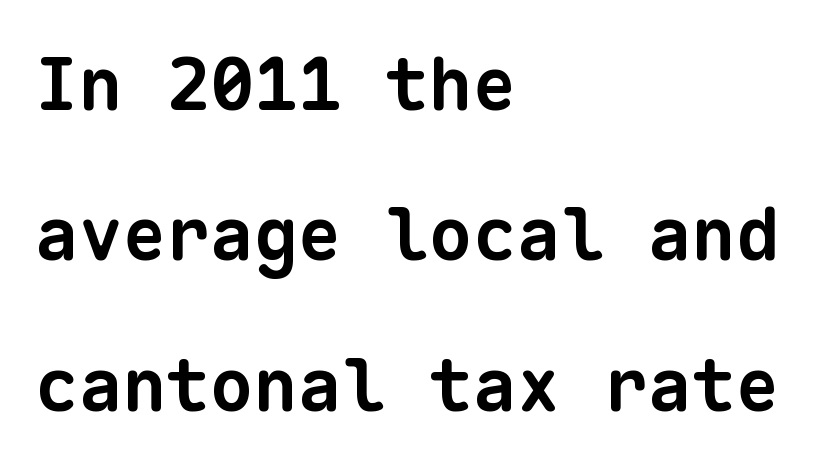
Q: Is the text bold? A: Yes.
Q: Is the typeface a serif or a sans-serif typeface? A: Sans-serif.
Q: Is the text underlined? A: No.
Q: How is the paragraph aligned? A: Left-aligned.
Q: Is the spacing between letters normal or unusually wide? A: Normal.
Q: Is the spacing between lines tight, normal or loose? A: Loose.
Q: Width (condensed, normal, or wide)? A: Normal.
Q: Stroke contrast? A: Low.
Q: x-height? A: Medium.
Q: Monospaced? A: Yes.
